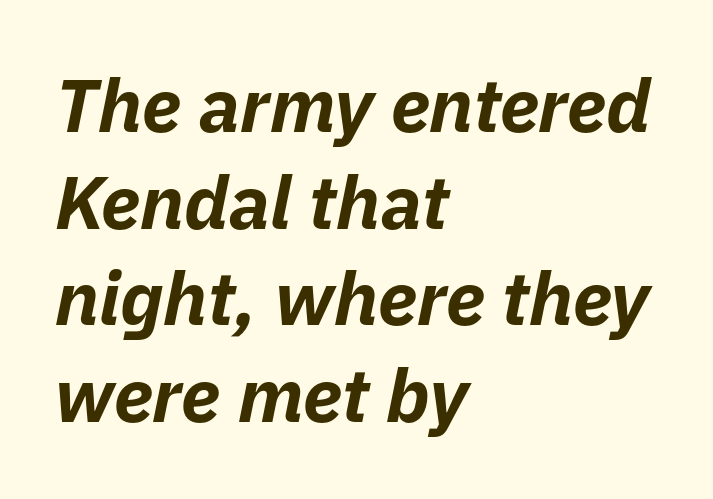
{"italic": "yes", "lean": "right", "slant_degrees": 11, "bold": "yes", "weight": "bold", "width": "normal", "stroke_contrast": "low", "x_height": "medium", "monospaced": "no", "underline": "no", "align": "left", "line_spacing": "normal", "line_spacing_ratio": 1.29, "letter_spacing": "normal", "letter_spacing_em": 0.0, "glyph_px": 75}
